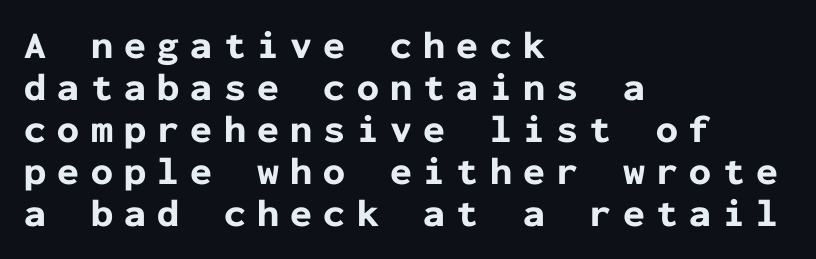
The image shows 39 px bold sans-serif type, upright, monospaced; set left-aligned, tight line spacing (1.08x), unusually wide letter spacing (+0.29 em), not underlined; low stroke contrast and a medium x-height.
